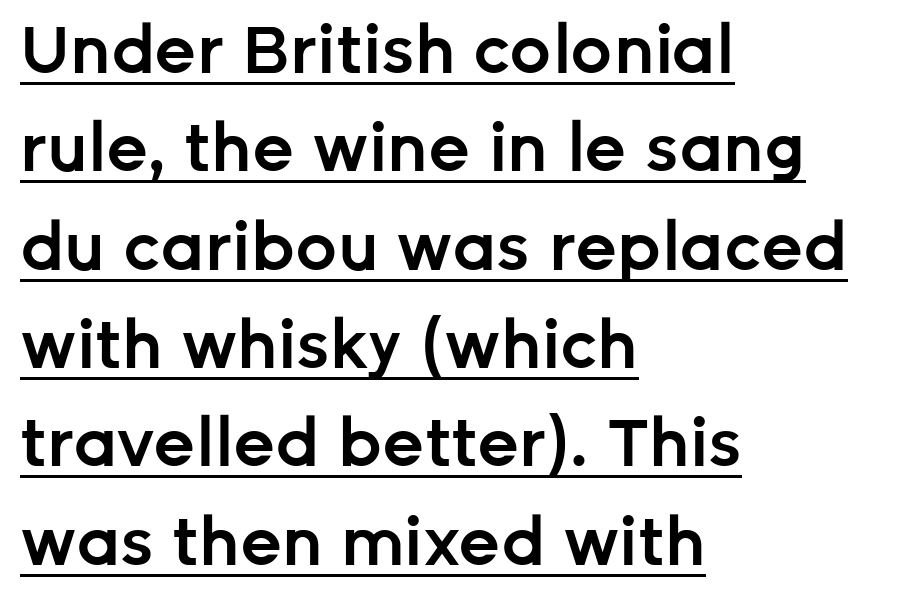
The image shows 66 px semibold sans-serif type, upright; set left-aligned, normal line spacing (1.49x), normal letter spacing, underlined; low stroke contrast and a medium x-height.
